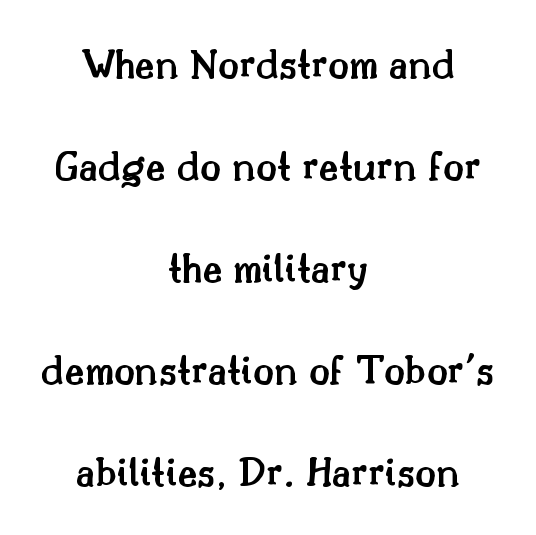
{"serif": "yes", "italic": "no", "bold": "semi", "weight": "semibold", "width": "normal", "stroke_contrast": "medium", "x_height": "small", "monospaced": "no", "underline": "no", "align": "center", "line_spacing": "loose", "line_spacing_ratio": 2.37, "letter_spacing": "normal", "letter_spacing_em": 0.0, "glyph_px": 43}
